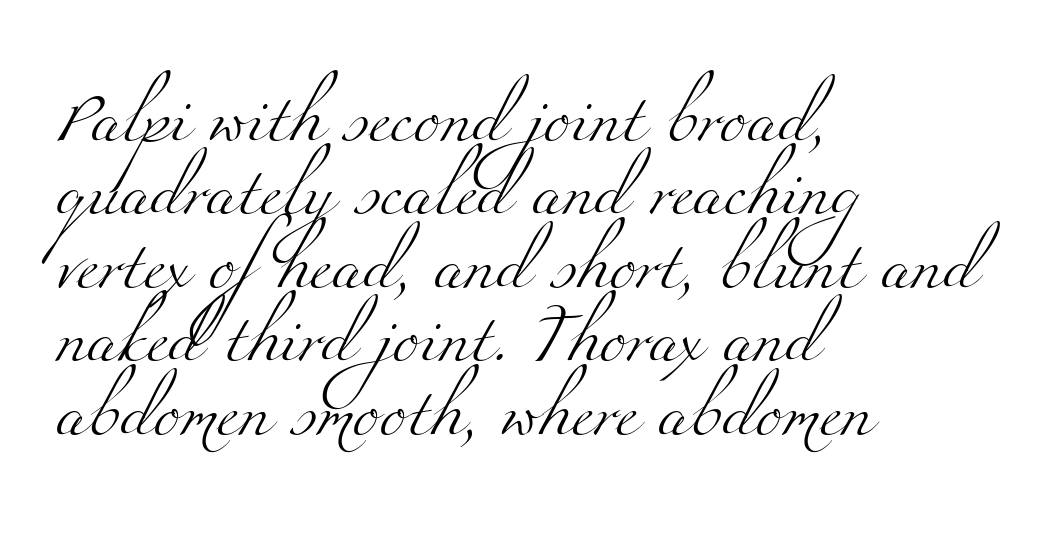
{"bold": "no", "weight": "light", "width": "wide", "stroke_contrast": "medium", "x_height": "small", "monospaced": "no", "underline": "no", "align": "left", "line_spacing": "normal", "line_spacing_ratio": 1.47, "letter_spacing": "normal", "letter_spacing_em": 0.0, "glyph_px": 50}
